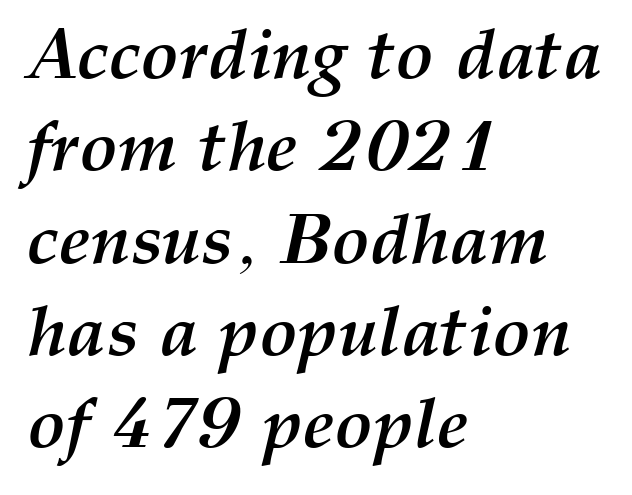
Which margin do the lines hug? The left one — the right edge is uneven. Does the leading feel generous? No, just average. Characters are canted at an angle relative to the baseline's perpendicular. The characters look thick and weighty, a clear bold.
